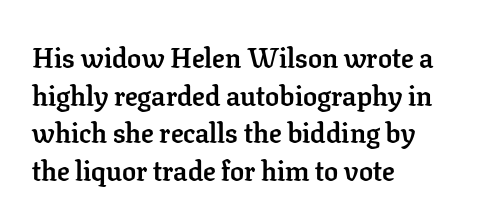
The image shows 28 px semibold serif type, upright; set left-aligned, normal line spacing (1.34x), normal letter spacing, not underlined; low stroke contrast and a medium x-height.
